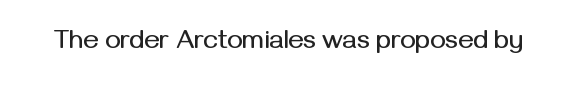
The image shows 26 px text type, upright; set normal letter spacing, not underlined.
